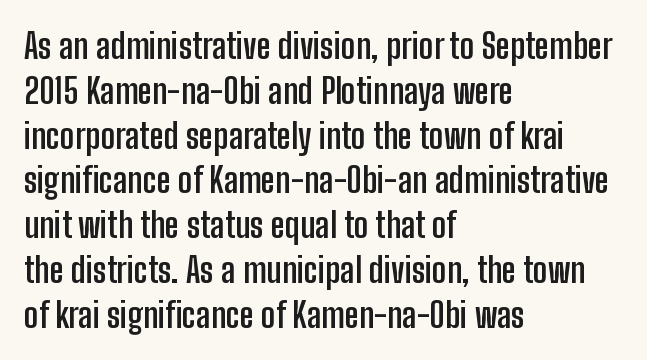
Q: Is the text bold? A: Yes.
Q: Is the text italic (slanted)? A: No, it is upright.
Q: Is the typeface a serif or a sans-serif typeface? A: Sans-serif.
Q: Is the text underlined? A: No.
Q: How is the paragraph aligned? A: Left-aligned.
Q: Is the spacing between letters normal or unusually wide? A: Normal.
Q: Is the spacing between lines tight, normal or loose? A: Normal.
Q: Width (condensed, normal, or wide)? A: Condensed.
Q: Stroke contrast? A: Low.
Q: x-height? A: Medium.
Q: Monospaced? A: No.
